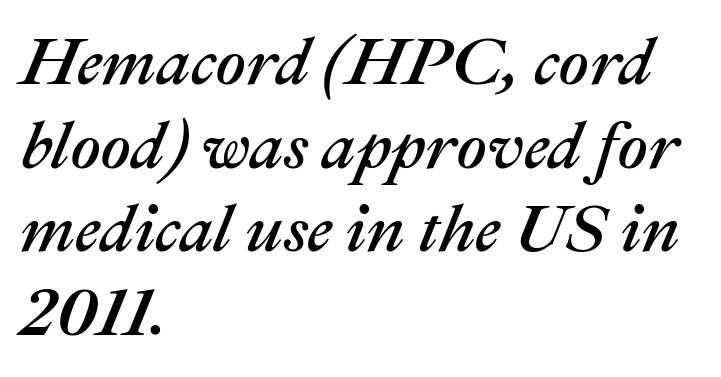
{"italic": "yes", "lean": "right", "slant_degrees": 22, "width": "normal", "stroke_contrast": "medium", "x_height": "medium", "monospaced": "no", "underline": "no", "align": "left", "line_spacing": "normal", "line_spacing_ratio": 1.25, "letter_spacing": "normal", "letter_spacing_em": 0.0, "glyph_px": 67}
